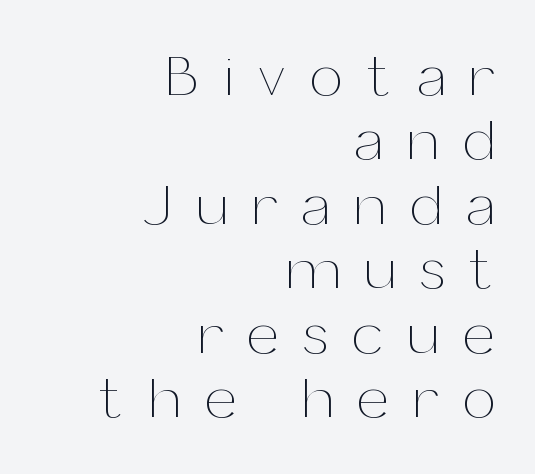
Each letter keeps its own natural width here, so spacing adapts to shape. Interline gaps are noticeably narrow in this sample. The cut favours lightness, reaching ordinary text weight at its darkest. Observe the wide spacing: letters keep a clear distance from each other. No italicization has been applied; the sample stays upright.
